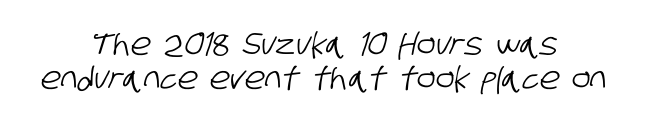
Q: Is the typeface a serif or a sans-serif typeface? A: Sans-serif.
Q: Is the text underlined? A: No.
Q: How is the paragraph aligned? A: Centered.
Q: Is the spacing between letters normal or unusually wide? A: Normal.
Q: Is the spacing between lines tight, normal or loose? A: Tight.
Q: Width (condensed, normal, or wide)? A: Condensed.
Q: Stroke contrast? A: Low.
Q: x-height? A: Large.
Q: Monospaced? A: No.
